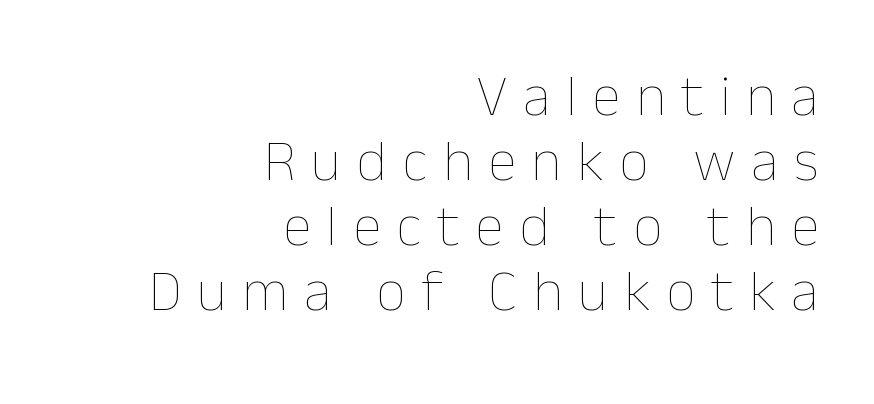
Q: Is the text bold? A: No.
Q: Is the text italic (slanted)? A: No, it is upright.
Q: Is the text underlined? A: No.
Q: How is the paragraph aligned? A: Right-aligned.
Q: Is the spacing between letters normal or unusually wide? A: Unusually wide.
Q: Is the spacing between lines tight, normal or loose? A: Tight.
Q: Width (condensed, normal, or wide)? A: Normal.
Q: Stroke contrast? A: Low.
Q: x-height? A: Medium.
Q: Monospaced? A: No.
